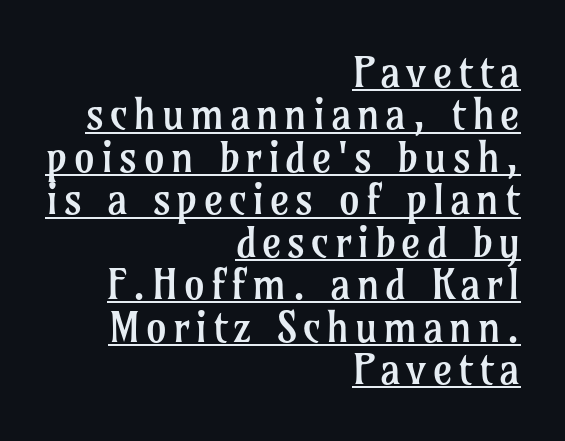
The image shows 42 px regular-weight serif type, upright; set right-aligned, tight line spacing (1.01x), underlined; low stroke contrast and a medium x-height.
